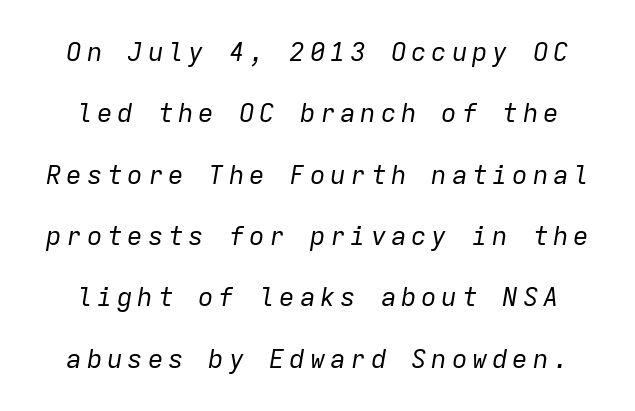
The image shows 26 px text type, italic (leaning right); set loose line spacing (2.36x), not underlined.
